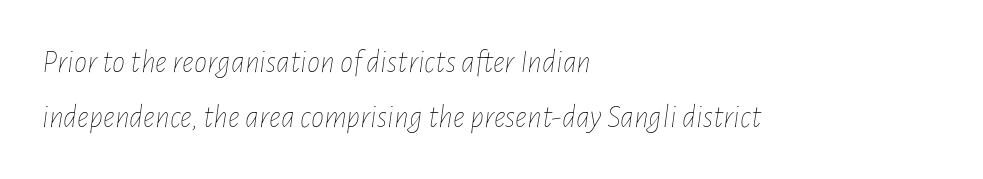
{"italic": "yes", "lean": "right", "slant_degrees": 7, "bold": "no", "weight": "thin", "width": "condensed", "stroke_contrast": "low", "x_height": "medium", "monospaced": "no", "underline": "no", "align": "left", "line_spacing": "normal", "line_spacing_ratio": 1.66, "letter_spacing": "normal", "letter_spacing_em": 0.0, "glyph_px": 33}
